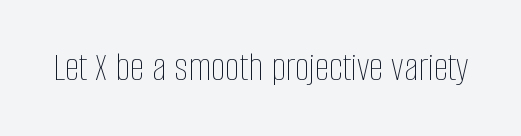
Each letter keeps its own natural width here, so spacing adapts to shape. The face looks like a standard text weight, possibly lighter. The letters stand straight up with perfectly vertical stems. What stands out about the letter spacing? Nothing — it is the standard amount. Anything drawn beneath the words? Only blank space.
